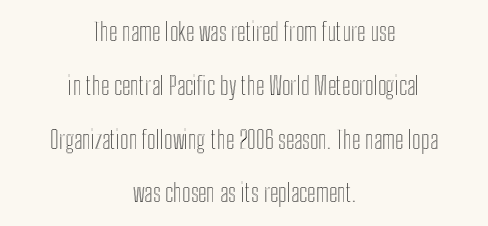
{"italic": "no", "underline": "no", "align": "center", "line_spacing": "loose", "line_spacing_ratio": 2.24, "letter_spacing": "normal", "letter_spacing_em": 0.0, "glyph_px": 24}
